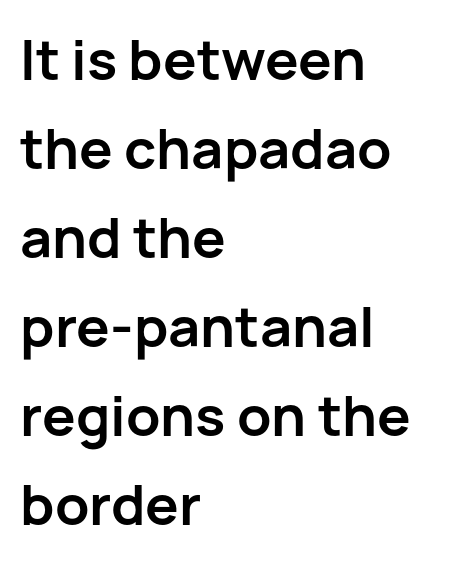
The image shows 56 px semibold sans-serif type, upright; set left-aligned, normal line spacing (1.59x), normal letter spacing, not underlined; low stroke contrast and a medium x-height.
